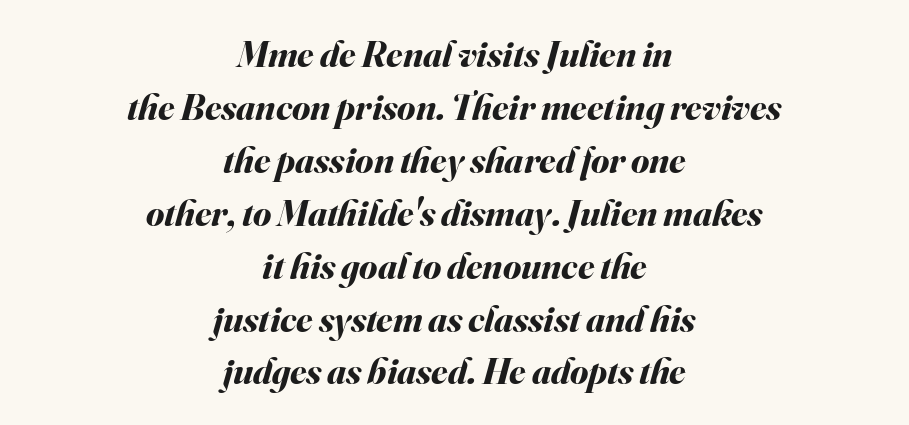
{"italic": "yes", "lean": "right", "slant_degrees": 16, "bold": "yes", "weight": "bold", "width": "normal", "stroke_contrast": "medium", "x_height": "small", "monospaced": "no", "underline": "no", "align": "center", "line_spacing": "normal", "line_spacing_ratio": 1.43, "letter_spacing": "normal", "letter_spacing_em": 0.0, "glyph_px": 37}
